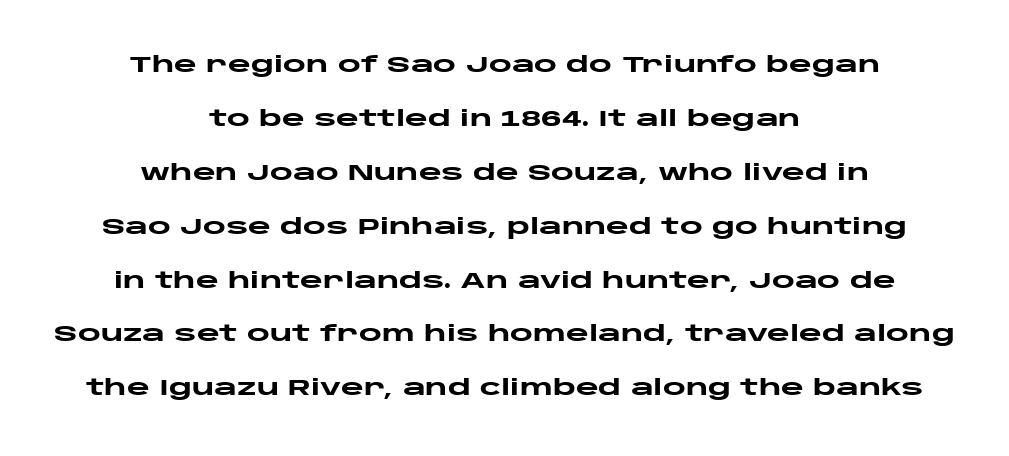
{"italic": "no", "bold": "yes", "underline": "no", "align": "center", "line_spacing": "loose", "line_spacing_ratio": 2.45, "letter_spacing": "normal", "letter_spacing_em": 0.0, "glyph_px": 22}
